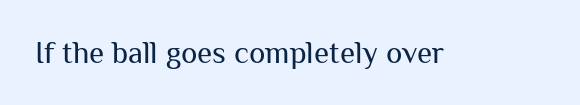
{"serif": "no", "italic": "no", "bold": "no", "weight": "regular", "width": "normal", "stroke_contrast": "medium", "x_height": "medium", "monospaced": "no", "underline": "no", "letter_spacing": "normal", "letter_spacing_em": 0.0, "glyph_px": 31}
